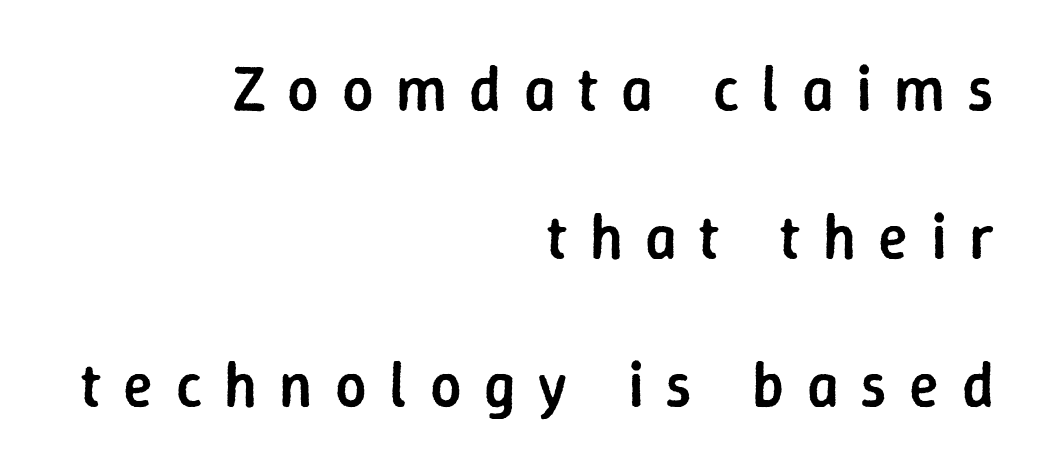
Q: Is the text bold? A: Semi-bold.
Q: Is the text italic (slanted)? A: No, it is upright.
Q: Is the typeface a serif or a sans-serif typeface? A: Sans-serif.
Q: Is the text underlined? A: No.
Q: How is the paragraph aligned? A: Right-aligned.
Q: Is the spacing between letters normal or unusually wide? A: Unusually wide.
Q: Is the spacing between lines tight, normal or loose? A: Loose.
Q: Width (condensed, normal, or wide)? A: Normal.
Q: Stroke contrast? A: Low.
Q: x-height? A: Medium.
Q: Monospaced? A: No.
